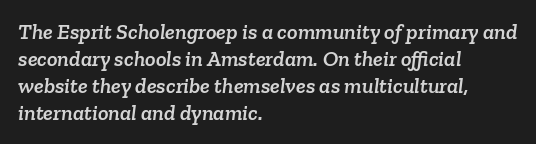
Underlining? Definitely not there. Does the copy run flush right? No — it runs flush left. Spacing between characters is what you'd get straight out of the box.
